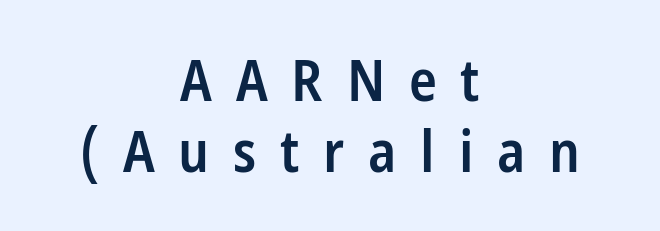
Q: Is the text bold? A: Semi-bold.
Q: Is the text italic (slanted)? A: No, it is upright.
Q: Is the typeface a serif or a sans-serif typeface? A: Sans-serif.
Q: Is the text underlined? A: No.
Q: How is the paragraph aligned? A: Centered.
Q: Is the spacing between letters normal or unusually wide? A: Unusually wide.
Q: Width (condensed, normal, or wide)? A: Condensed.
Q: Stroke contrast? A: Low.
Q: x-height? A: Medium.
Q: Monospaced? A: No.
